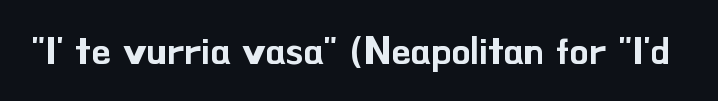
The image shows 38 px sans-serif type, upright; set normal letter spacing, not underlined; low stroke contrast and a small x-height.
